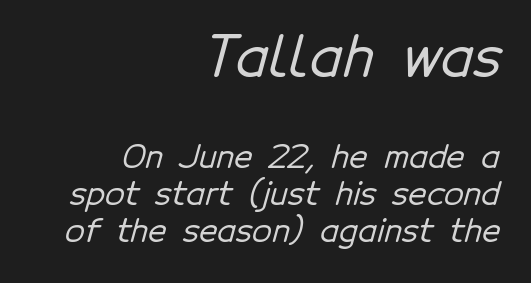
The image shows 56 px sans-serif type; set right-aligned, line spacing 1.16x, normal letter spacing, not underlined; the first (top) block is 1.75x larger; low stroke contrast and a medium x-height.
